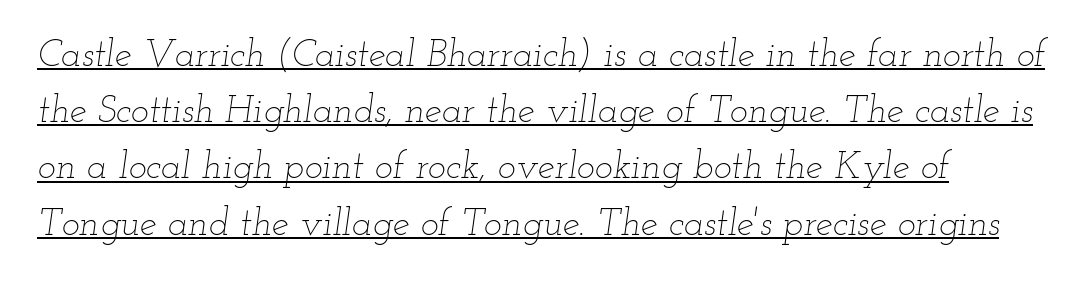
Q: Is the text bold? A: No.
Q: Is the text italic (slanted)? A: Yes, it leans right by about 12 degrees.
Q: Is the text underlined? A: Yes.
Q: Is the spacing between letters normal or unusually wide? A: Normal.
Q: Is the spacing between lines tight, normal or loose? A: Normal.
Q: Width (condensed, normal, or wide)? A: Wide.
Q: Stroke contrast? A: Low.
Q: x-height? A: Small.
Q: Monospaced? A: No.
